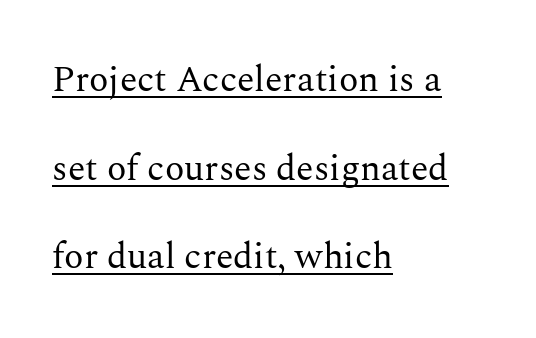
Glyph-to-glyph distance matches everyday printed text. The specimen reads as upright at a glance. Type style note: has serifs. This sample trades compactness for vertical openness between lines.
